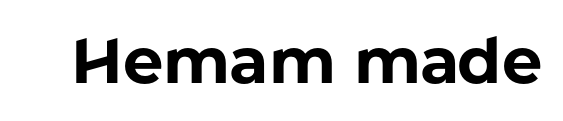
Q: Is the text bold? A: Yes.
Q: Is the text italic (slanted)? A: No, it is upright.
Q: Is the typeface a serif or a sans-serif typeface? A: Sans-serif.
Q: Is the text underlined? A: No.
Q: Is the spacing between letters normal or unusually wide? A: Normal.
Q: Width (condensed, normal, or wide)? A: Normal.
Q: Stroke contrast? A: Low.
Q: x-height? A: Medium.
Q: Monospaced? A: No.
